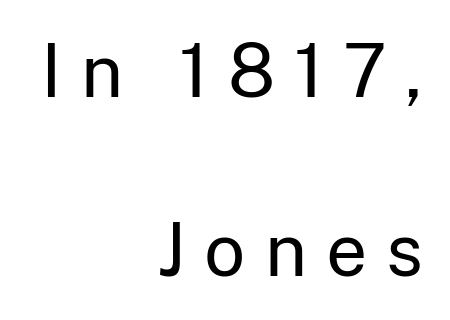
Line endings align vertically; line beginnings do not. A roman cut, with each character standing at attention. Summary of weight: not heavy and not bold. If you measured baseline to baseline, you'd find a long distance. Is the letter spacing exaggerated? Yes — the characters are pushed far apart.
